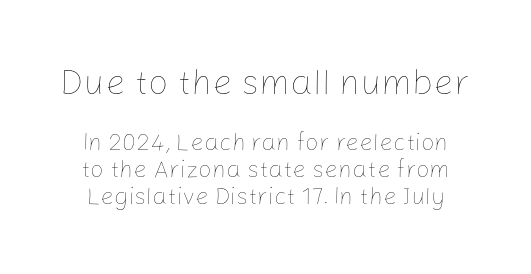
{"italic": "no", "bold": "no", "weight": "thin", "width": "normal", "stroke_contrast": "low", "x_height": "medium", "monospaced": "no", "underline": "no", "line_spacing": "tight", "line_spacing_ratio": 1.12, "letter_spacing": "normal", "letter_spacing_em": 0.0, "larger_block": "first", "size_ratio": 1.5, "glyph_px": 36}
